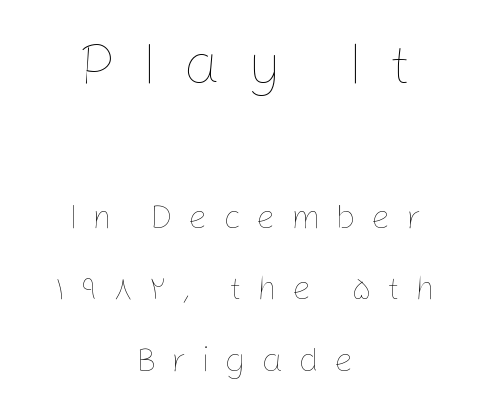
{"italic": "no", "bold": "no", "weight": "thin", "width": "normal", "stroke_contrast": "low", "x_height": "medium", "monospaced": "no", "underline": "no", "align": "center", "line_spacing": "loose", "line_spacing_ratio": 2.11, "letter_spacing": "wide", "letter_spacing_em": 0.45, "larger_block": "first", "size_ratio": 1.74, "glyph_px": 59}
